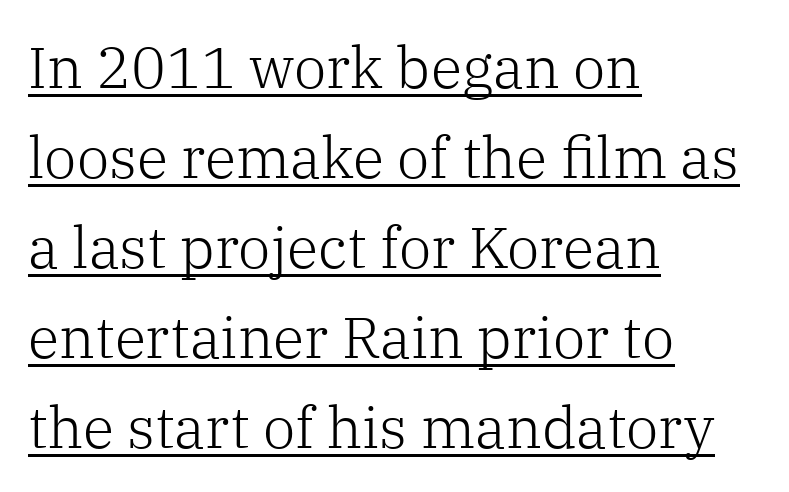
Line starts are locked; line ends wander. In terms of letterform style, serifs are clearly present. How are the letters spaced? Ordinarily, with no added tracking. This sample has the flowing, uneven cadence of proportional lettering.
